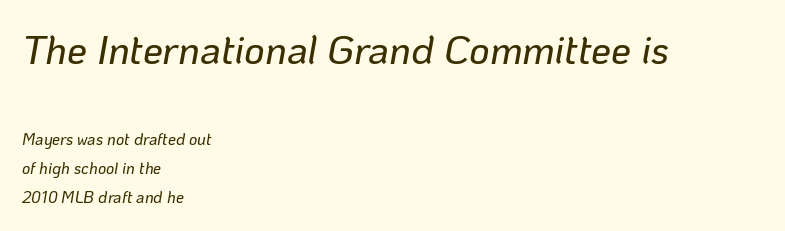
The image shows 40 px text type, italic (leaning right); set left-aligned, line spacing 1.84x, normal letter spacing, not underlined; the first (top) block is 2.5x larger; low stroke contrast and a medium x-height.
